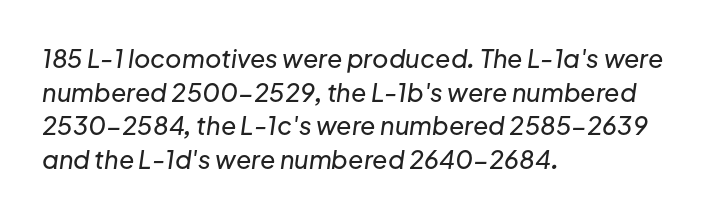
Q: Is the text italic (slanted)? A: Yes, it leans right by about 8 degrees.
Q: Is the text underlined? A: No.
Q: How is the paragraph aligned? A: Left-aligned.
Q: Is the spacing between letters normal or unusually wide? A: Normal.
Q: Is the spacing between lines tight, normal or loose? A: Normal.
